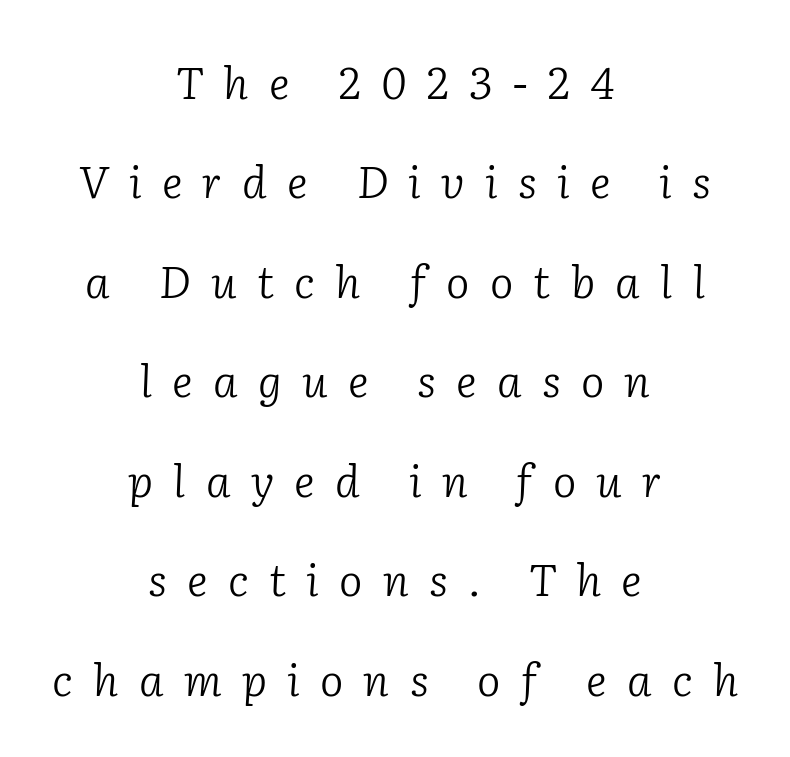
The image shows 44 px light serif type, italic (leaning right); set centered, loose line spacing (2.26x), unusually wide letter spacing (+0.46 em), not underlined; low stroke contrast and a medium x-height.
